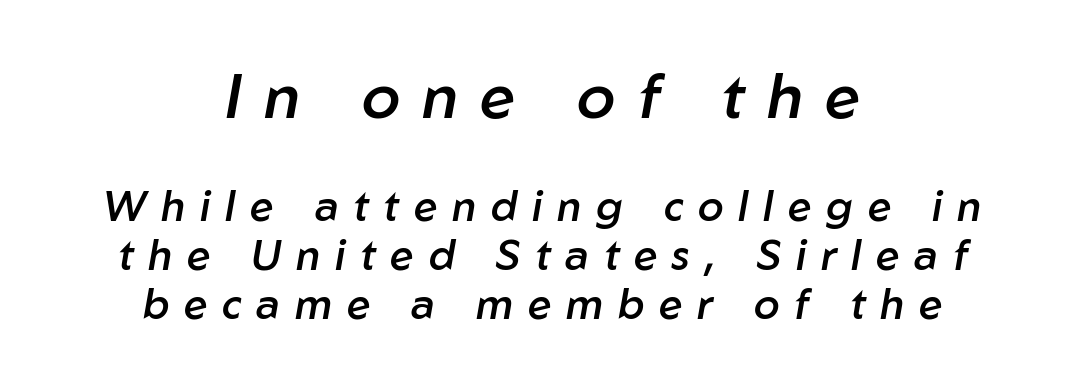
{"italic": "yes", "lean": "right", "slant_degrees": 10, "bold": "semi", "weight": "semibold", "width": "normal", "stroke_contrast": "low", "x_height": "medium", "monospaced": "no", "underline": "no", "align": "center", "line_spacing_ratio": 1.17, "letter_spacing": "wide", "letter_spacing_em": 0.35, "larger_block": "first", "size_ratio": 1.5, "glyph_px": 63}
